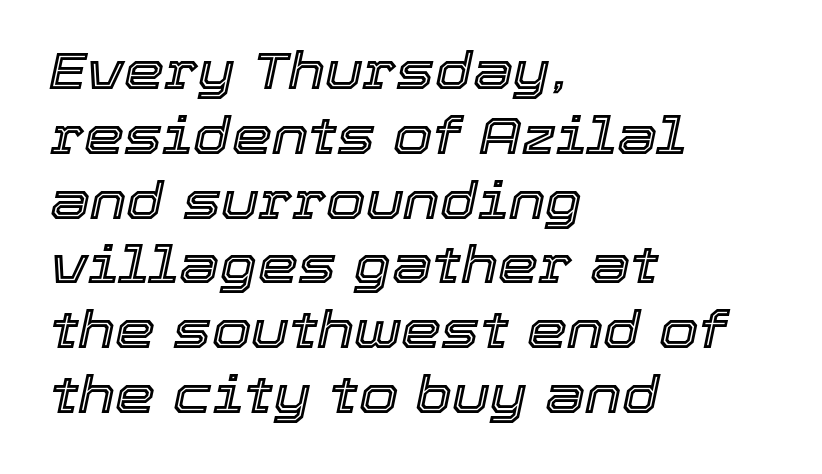
Q: Is the text italic (slanted)? A: Yes, it leans right by about 12 degrees.
Q: Is the text underlined? A: No.
Q: How is the paragraph aligned? A: Left-aligned.
Q: Is the spacing between letters normal or unusually wide? A: Normal.
Q: Is the spacing between lines tight, normal or loose? A: Normal.
Q: Width (condensed, normal, or wide)? A: Normal.
Q: x-height? A: Medium.
Q: Monospaced? A: No.
